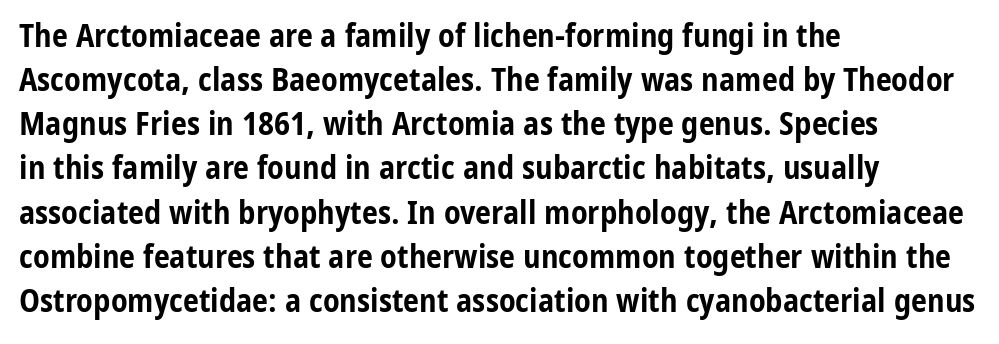
The image shows 32 px bold, condensed sans-serif type, upright; set left-aligned, normal line spacing (1.38x), normal letter spacing, not underlined; low stroke contrast and a medium x-height.
